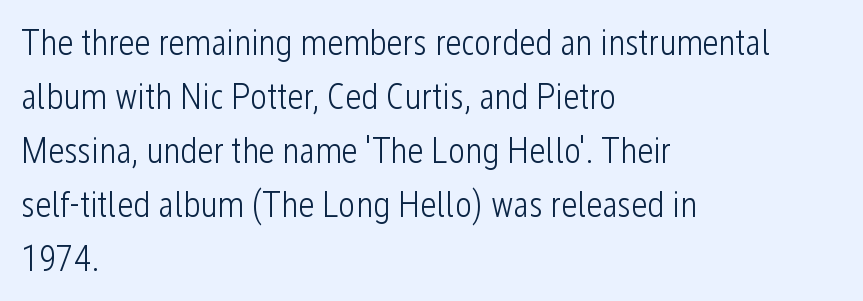
The image shows 36 px light, condensed sans-serif type, upright; set left-aligned, normal line spacing (1.5x), normal letter spacing, not underlined; low stroke contrast and a medium x-height.
